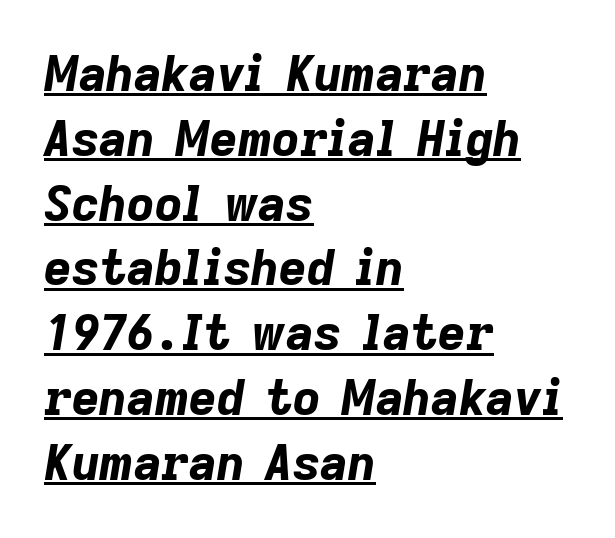
Characters follow at the spacing the type designer built in. The string is rendered with underlining switched on. This sample is left-justified, so line endings fall wherever the words run out. The rows are spaced the way most documents space them.
